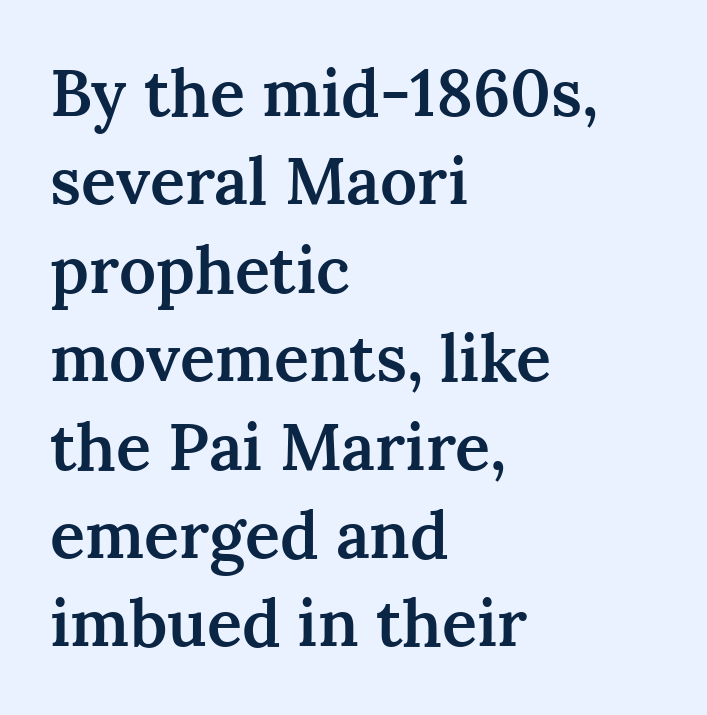
Q: Is the text bold? A: Semi-bold.
Q: Is the text italic (slanted)? A: No, it is upright.
Q: Is the typeface a serif or a sans-serif typeface? A: Serif.
Q: Is the text underlined? A: No.
Q: How is the paragraph aligned? A: Left-aligned.
Q: Is the spacing between letters normal or unusually wide? A: Normal.
Q: Is the spacing between lines tight, normal or loose? A: Normal.
Q: Width (condensed, normal, or wide)? A: Normal.
Q: Stroke contrast? A: Medium.
Q: x-height? A: Medium.
Q: Monospaced? A: No.
